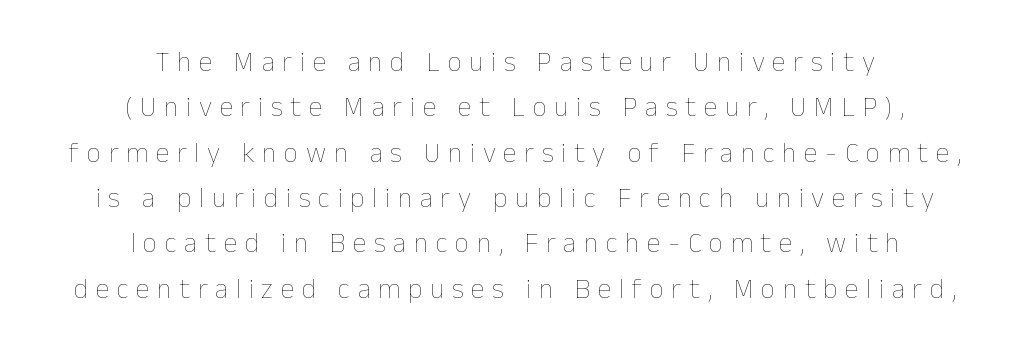
{"italic": "no", "bold": "no", "weight": "thin", "width": "normal", "stroke_contrast": "low", "x_height": "medium", "monospaced": "no", "underline": "no", "align": "center", "line_spacing": "normal", "line_spacing_ratio": 1.62, "letter_spacing": "wide", "letter_spacing_em": 0.27, "glyph_px": 28}
